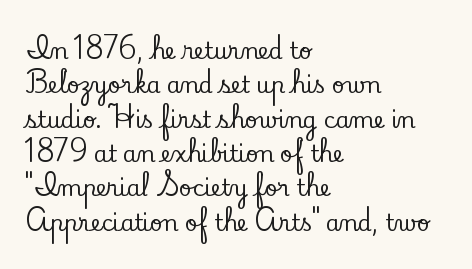
Q: Is the text italic (slanted)? A: No, it is upright.
Q: Is the text underlined? A: No.
Q: How is the paragraph aligned? A: Left-aligned.
Q: Is the spacing between letters normal or unusually wide? A: Normal.
Q: Is the spacing between lines tight, normal or loose? A: Normal.
